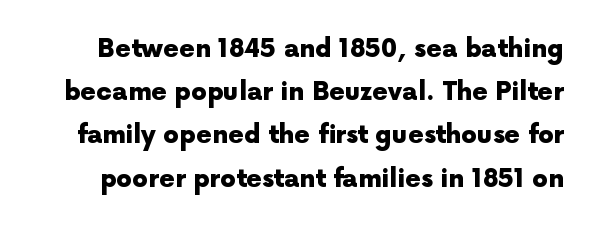
{"italic": "no", "bold": "yes", "underline": "no", "line_spacing_ratio": 1.73, "letter_spacing": "normal", "letter_spacing_em": 0.0, "glyph_px": 25}
